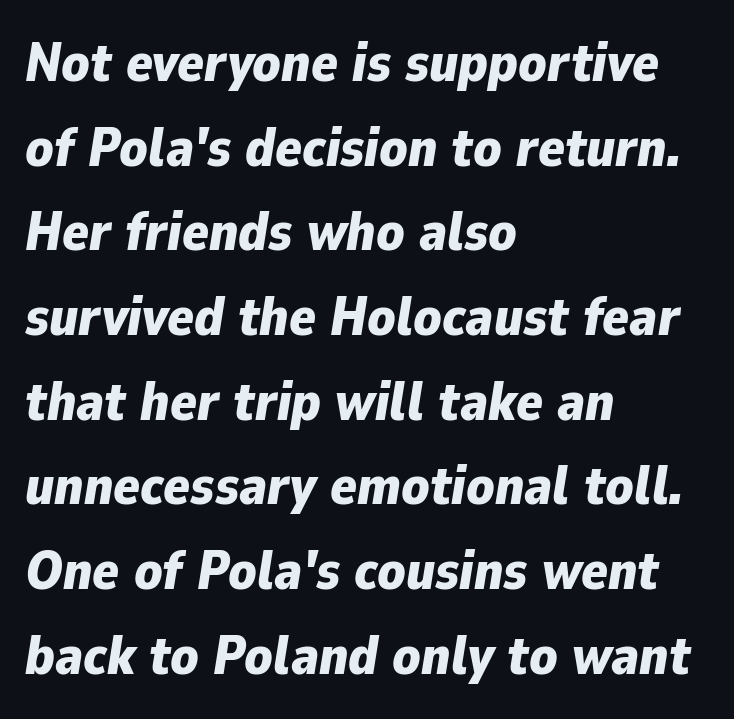
The image shows 55 px bold type, italic (leaning right); set left-aligned, normal line spacing (1.54x), normal letter spacing, not underlined; low stroke contrast and a medium x-height.
